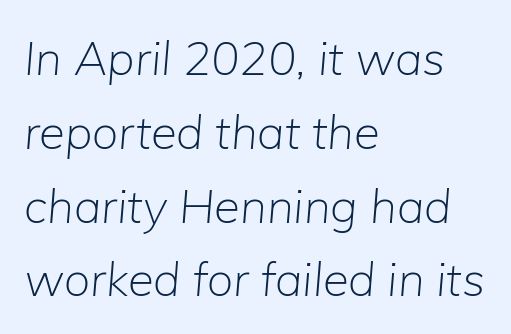
{"italic": "yes", "lean": "right", "slant_degrees": 5, "bold": "no", "weight": "light", "width": "normal", "stroke_contrast": "low", "x_height": "medium", "monospaced": "no", "underline": "no", "align": "left", "line_spacing": "normal", "line_spacing_ratio": 1.57, "letter_spacing": "normal", "letter_spacing_em": 0.0, "glyph_px": 47}
